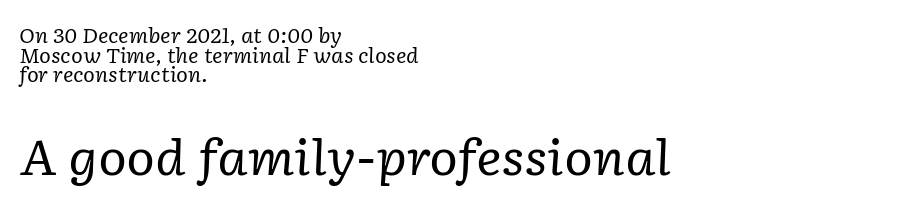
Q: Is the text bold? A: No.
Q: Is the text italic (slanted)? A: Yes, it leans right by about 2 degrees.
Q: Is the typeface a serif or a sans-serif typeface? A: Serif.
Q: Is the text underlined? A: No.
Q: How is the paragraph aligned? A: Left-aligned.
Q: Is the spacing between letters normal or unusually wide? A: Normal.
Q: Is the spacing between lines tight, normal or loose? A: Tight.
Q: Which block of text is set in a larger size, the first (top) or the second (bottom)? A: The second (bottom) one.
Q: Width (condensed, normal, or wide)? A: Normal.
Q: Stroke contrast? A: Low.
Q: x-height? A: Medium.
Q: Monospaced? A: No.
